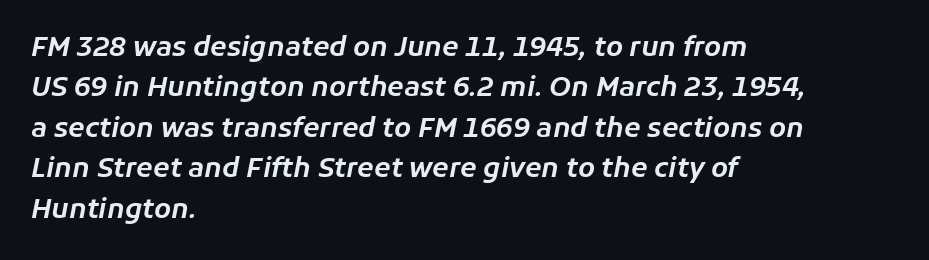
Inter-character spacing is left at the font's built-in metrics. Typeset ragged right — the left edge is the straight one. Compared with typical paragraphs, the rows here are spaced about the same. Glance below the letters and you will spot only blank space. Looking at the ascenders, they clearly lean.
